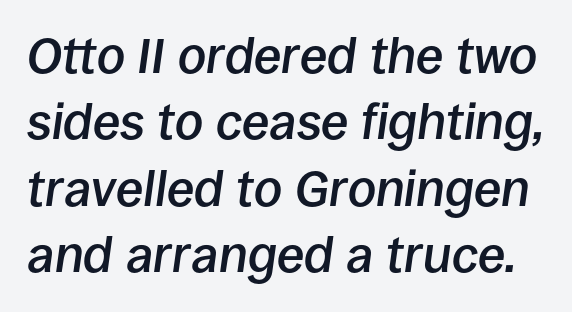
The image shows 50 px semibold type, italic (leaning right); set normal line spacing (1.33x), normal letter spacing, not underlined; low stroke contrast and a large x-height.
